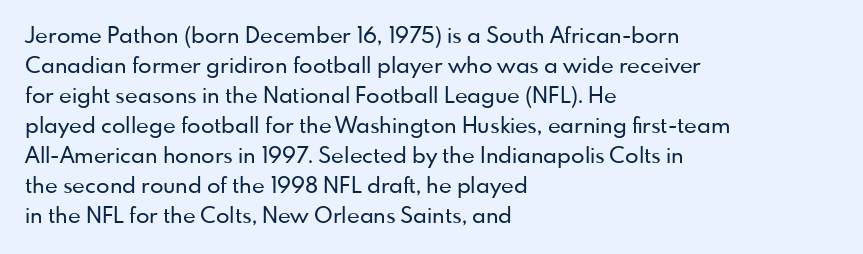
Decoration check: the copy has no underline. A roman cut, with each character standing at attention. The line-height multiplier appears to be the usual default. In CSS terms this would be text-align: left. Words appear dense and cohesive because spacing is normal.
